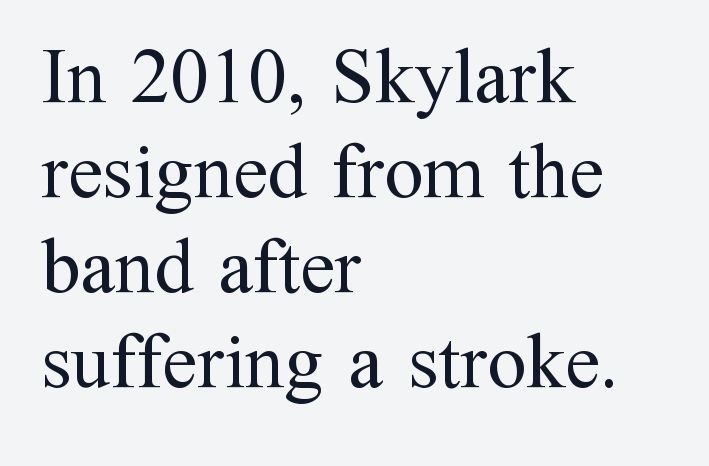
These lines stack with their left ends in a neat column. This is the regular roman posture of the typeface. Plain, unruled lines of type. Here the designer chose a conventional face with non-uniform glyph widths.
